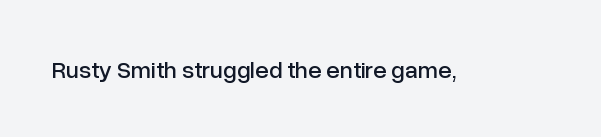
Q: Is the text italic (slanted)? A: No, it is upright.
Q: Is the text underlined? A: No.
Q: Is the spacing between letters normal or unusually wide? A: Normal.
